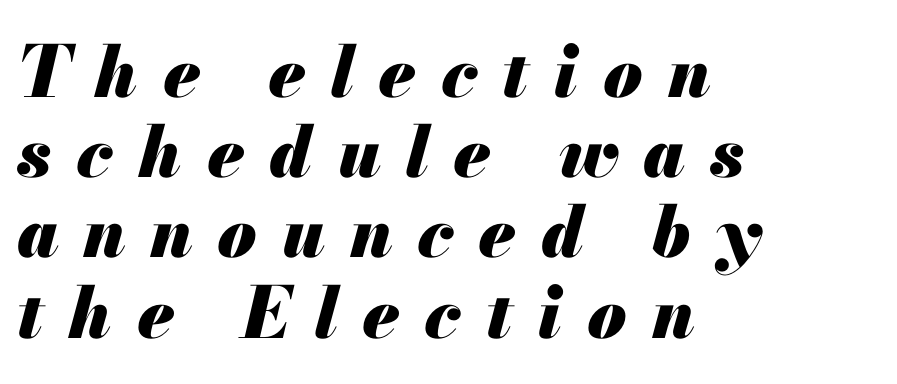
Q: Is the text bold? A: Yes.
Q: Is the text italic (slanted)? A: Yes, it leans right by about 13 degrees.
Q: Is the text underlined? A: No.
Q: How is the paragraph aligned? A: Left-aligned.
Q: Is the spacing between letters normal or unusually wide? A: Unusually wide.
Q: Is the spacing between lines tight, normal or loose? A: Tight.
Q: Width (condensed, normal, or wide)? A: Normal.
Q: Stroke contrast? A: Medium.
Q: x-height? A: Small.
Q: Monospaced? A: No.
